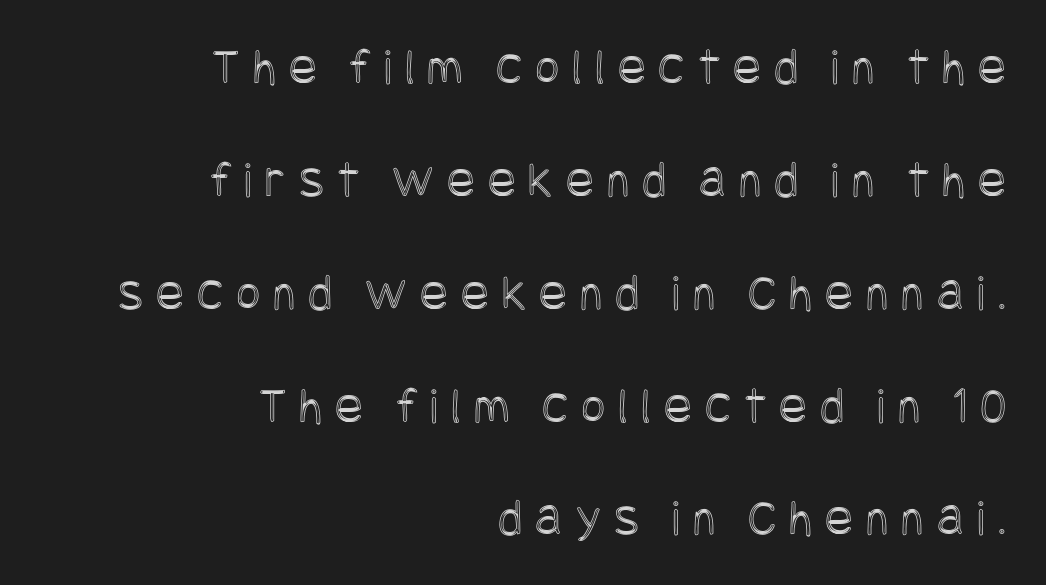
{"italic": "no", "width": "condensed", "x_height": "large", "underline": "no", "align": "right", "line_spacing": "loose", "line_spacing_ratio": 2.17, "letter_spacing": "wide", "letter_spacing_em": 0.25, "glyph_px": 52}
